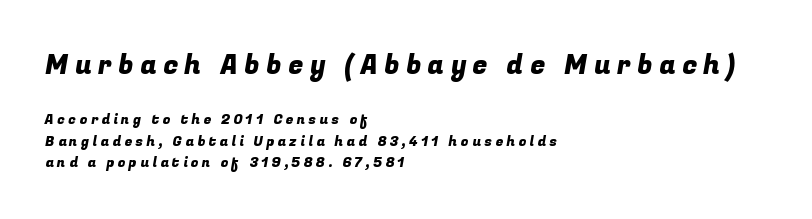
Q: Is the text underlined? A: No.
Q: How is the paragraph aligned? A: Left-aligned.
Q: Is the spacing between letters normal or unusually wide? A: Unusually wide.
Q: Is the spacing between lines tight, normal or loose? A: Normal.
Q: Which block of text is set in a larger size, the first (top) or the second (bottom)? A: The first (top) one.
